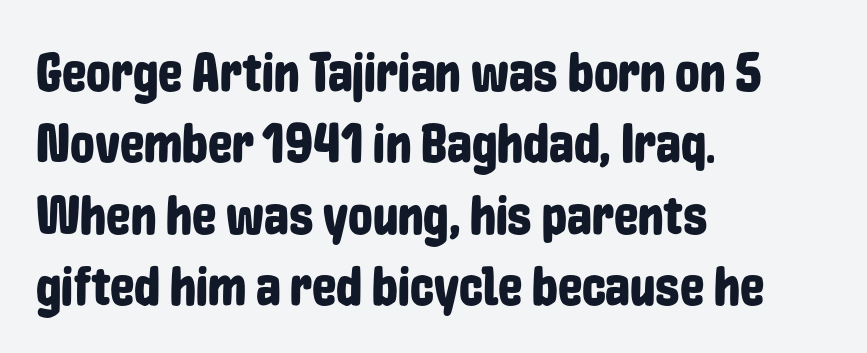
{"serif": "no", "italic": "no", "width": "condensed", "stroke_contrast": "low", "x_height": "medium", "monospaced": "no", "underline": "no", "align": "left", "line_spacing": "normal", "line_spacing_ratio": 1.3, "letter_spacing": "normal", "letter_spacing_em": 0.0, "glyph_px": 55}
